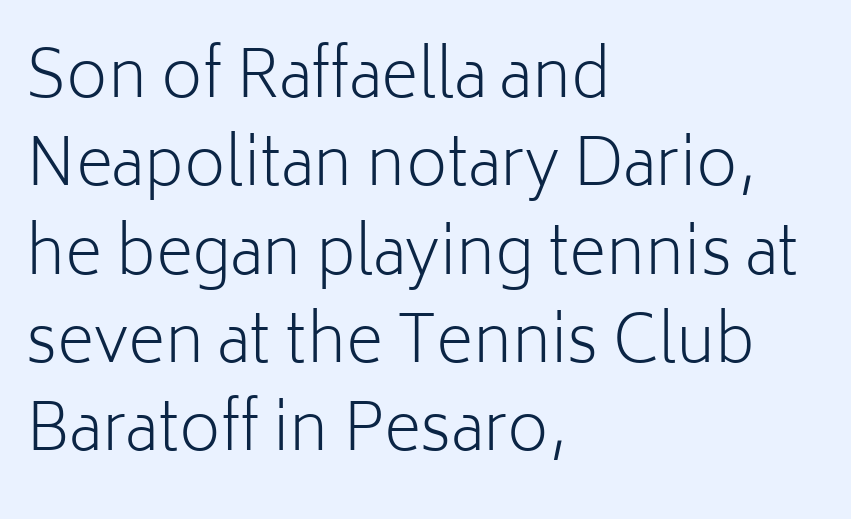
Q: Is the text bold? A: No.
Q: Is the text italic (slanted)? A: No, it is upright.
Q: Is the typeface a serif or a sans-serif typeface? A: Sans-serif.
Q: Is the text underlined? A: No.
Q: How is the paragraph aligned? A: Left-aligned.
Q: Is the spacing between letters normal or unusually wide? A: Normal.
Q: Is the spacing between lines tight, normal or loose? A: Normal.
Q: Width (condensed, normal, or wide)? A: Normal.
Q: Stroke contrast? A: Low.
Q: x-height? A: Medium.
Q: Monospaced? A: No.
